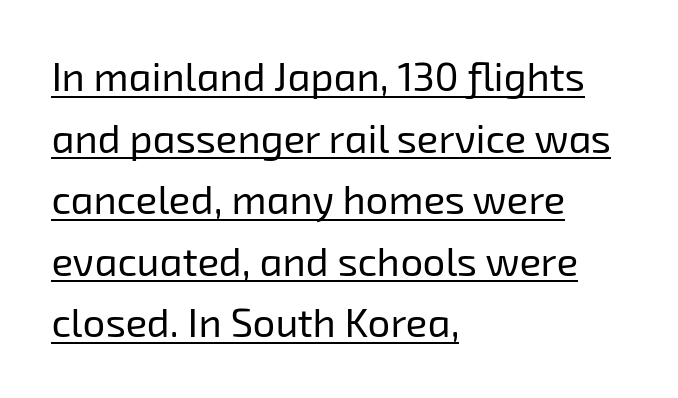
Q: Is the text bold? A: No.
Q: Is the typeface a serif or a sans-serif typeface? A: Sans-serif.
Q: Is the text underlined? A: Yes.
Q: How is the paragraph aligned? A: Left-aligned.
Q: Is the spacing between letters normal or unusually wide? A: Normal.
Q: Is the spacing between lines tight, normal or loose? A: Normal.
Q: Width (condensed, normal, or wide)? A: Normal.
Q: Stroke contrast? A: Low.
Q: x-height? A: Medium.
Q: Monospaced? A: No.
